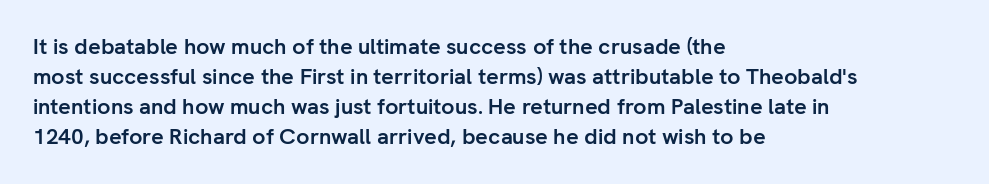
The paragraph shown leans on its left margin. This block has exactly the height ordinary leading produces. Italic: no, the glyphs are upright roman. The baseline area is clear.
